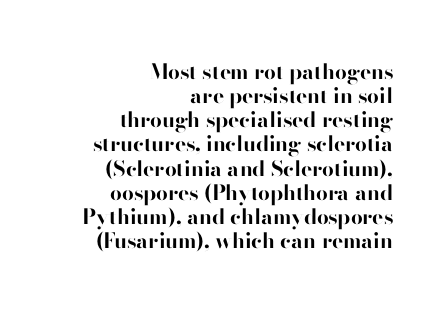
{"italic": "no", "bold": "yes", "underline": "no", "align": "right", "line_spacing": "tight", "line_spacing_ratio": 1.15, "letter_spacing": "normal", "letter_spacing_em": 0.0, "glyph_px": 21}
